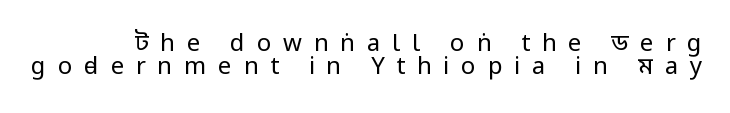
The image shows 24 px text type, upright; set tight line spacing (0.97x), unusually wide letter spacing (+0.49 em), not underlined.
